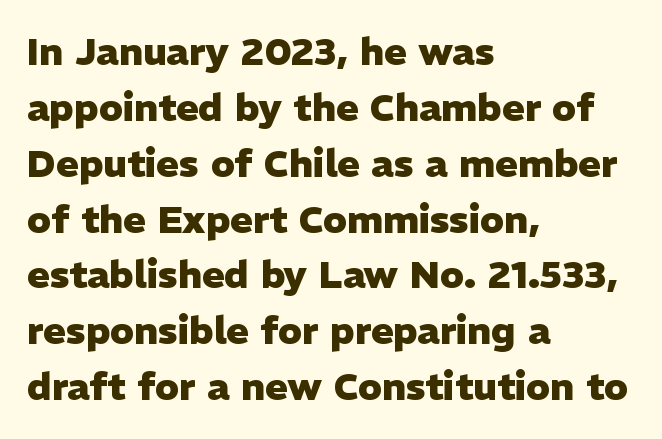
{"serif": "no", "italic": "no", "bold": "yes", "weight": "heavy", "width": "normal", "stroke_contrast": "low", "x_height": "medium", "monospaced": "no", "underline": "no", "align": "left", "line_spacing": "normal", "line_spacing_ratio": 1.47, "letter_spacing": "normal", "letter_spacing_em": 0.0, "glyph_px": 38}
